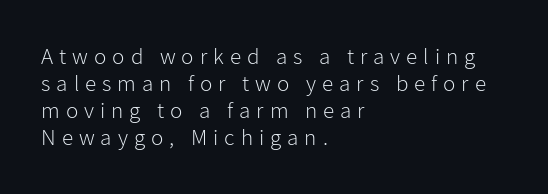
{"italic": "no", "bold": "no", "underline": "no", "align": "left", "line_spacing_ratio": 1.18, "letter_spacing": "wide", "letter_spacing_em": 0.26, "glyph_px": 23}
